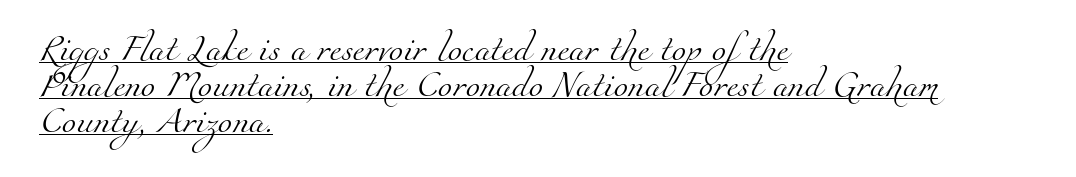
{"bold": "no", "underline": "yes", "align": "left", "line_spacing": "normal", "line_spacing_ratio": 1.38, "letter_spacing": "normal", "letter_spacing_em": 0.0, "glyph_px": 26}
